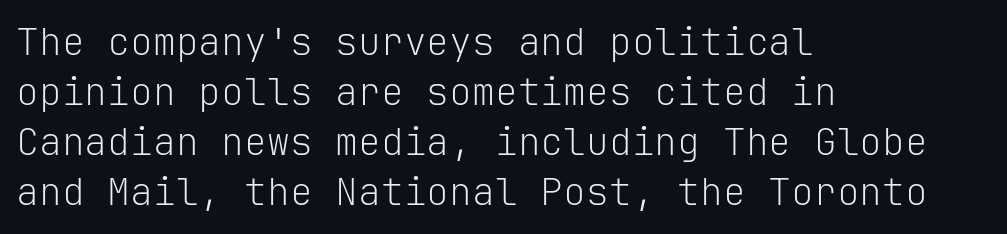
The image shows 38 px light sans-serif type, upright, monospaced; set left-aligned, normal line spacing (1.32x), normal letter spacing, not underlined; low stroke contrast and a medium x-height.
